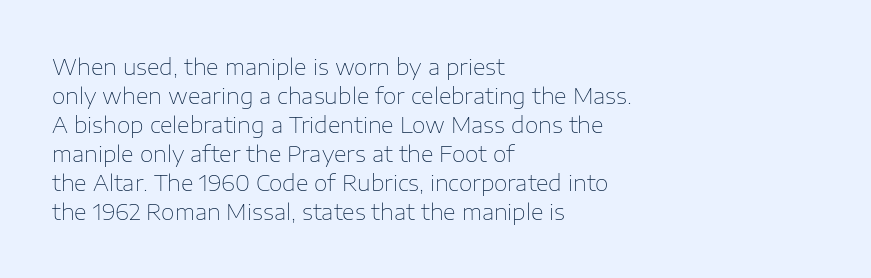
Tall strokes in this sample are plumb rather than angled. The passage shown has conventional tracking throughout. Every row of glyphs begins at an identical x-position on the left. A normal amount of white space separates one row of letters from the next. Type without underlining.
